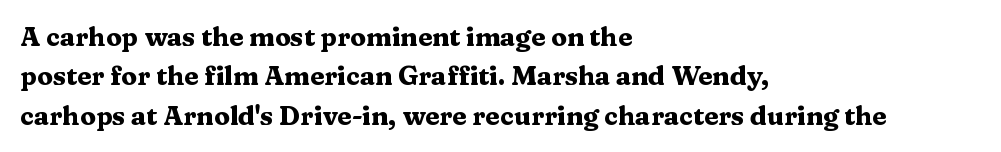
Typeset ragged right — the left edge is the straight one. The passage shown is not underscored anywhere. The lettering stays uniformly vertical, giving the passage a roman look. Short note: letters normally spaced.
